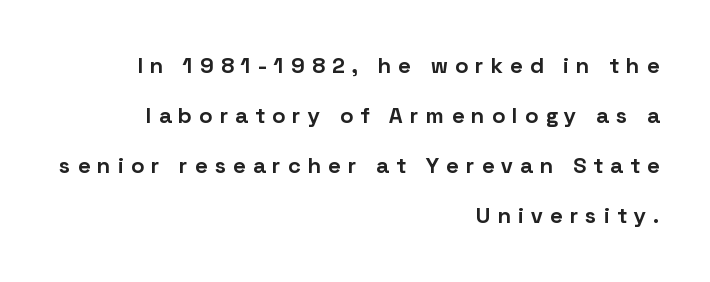
The image shows 22 px bold type, upright; set right-aligned, loose line spacing (2.28x), unusually wide letter spacing (+0.34 em), not underlined.
